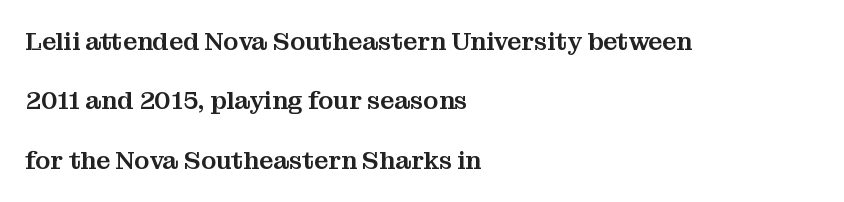
{"italic": "no", "underline": "no", "align": "left", "line_spacing": "loose", "line_spacing_ratio": 2.38, "letter_spacing": "normal", "letter_spacing_em": 0.0, "glyph_px": 25}
